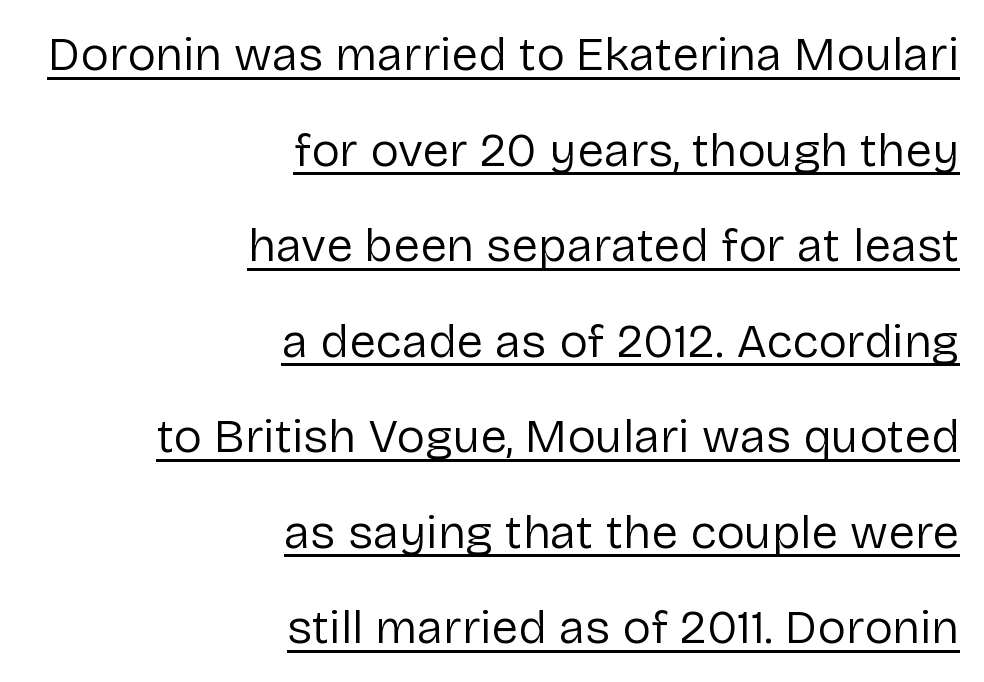
Q: Is the text bold? A: No.
Q: Is the text italic (slanted)? A: No, it is upright.
Q: Is the typeface a serif or a sans-serif typeface? A: Sans-serif.
Q: Is the text underlined? A: Yes.
Q: How is the paragraph aligned? A: Right-aligned.
Q: Is the spacing between letters normal or unusually wide? A: Normal.
Q: Is the spacing between lines tight, normal or loose? A: Loose.
Q: Width (condensed, normal, or wide)? A: Normal.
Q: Stroke contrast? A: Low.
Q: x-height? A: Medium.
Q: Monospaced? A: No.
